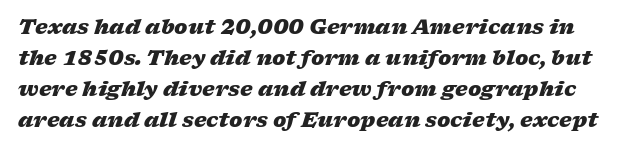
The image shows 20 px bold type, italic (leaning right); set normal line spacing (1.55x), normal letter spacing, not underlined.
